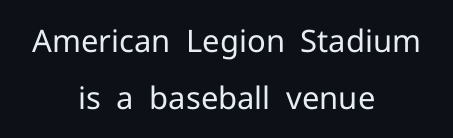
The image shows 31 px regular-weight sans-serif type, upright; set centered, line spacing 1.85x, normal letter spacing, not underlined; low stroke contrast and a medium x-height.
